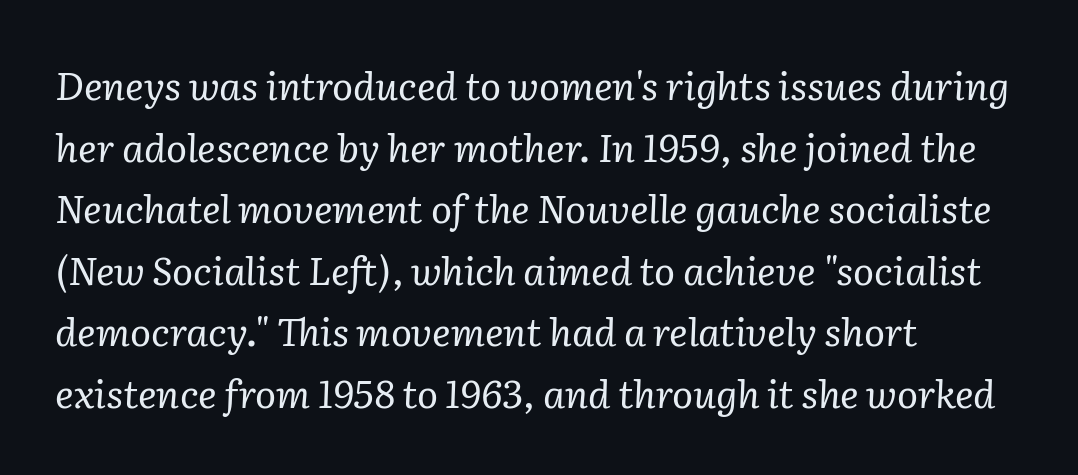
Q: Is the text bold? A: No.
Q: Is the text italic (slanted)? A: Yes, it leans right by about 2 degrees.
Q: Is the typeface a serif or a sans-serif typeface? A: Serif.
Q: Is the text underlined? A: No.
Q: How is the paragraph aligned? A: Left-aligned.
Q: Is the spacing between letters normal or unusually wide? A: Normal.
Q: Is the spacing between lines tight, normal or loose? A: Normal.
Q: Width (condensed, normal, or wide)? A: Normal.
Q: Stroke contrast? A: Low.
Q: x-height? A: Medium.
Q: Monospaced? A: No.
